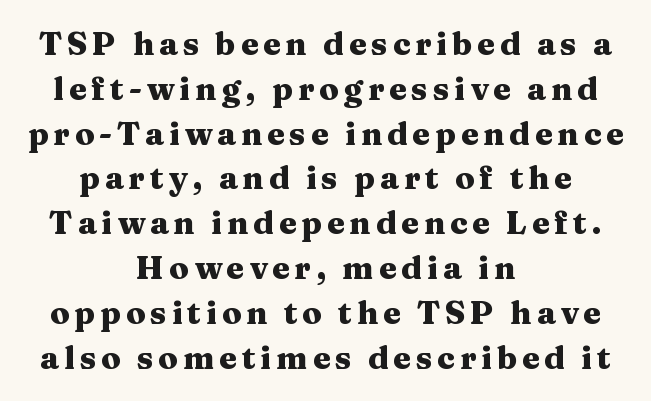
{"serif": "yes", "italic": "no", "bold": "yes", "weight": "heavy", "width": "wide", "stroke_contrast": "medium", "x_height": "medium", "monospaced": "no", "underline": "no", "align": "center", "line_spacing": "normal", "line_spacing_ratio": 1.4, "glyph_px": 32}
